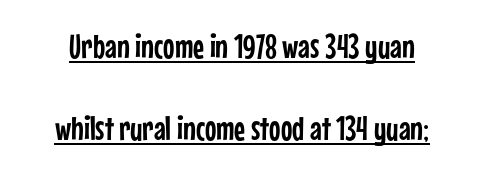
Q: Is the text italic (slanted)? A: No, it is upright.
Q: Is the typeface a serif or a sans-serif typeface? A: Sans-serif.
Q: Is the text underlined? A: Yes.
Q: Is the spacing between letters normal or unusually wide? A: Normal.
Q: Is the spacing between lines tight, normal or loose? A: Loose.
Q: Width (condensed, normal, or wide)? A: Condensed.
Q: Stroke contrast? A: Low.
Q: x-height? A: Medium.
Q: Monospaced? A: No.
